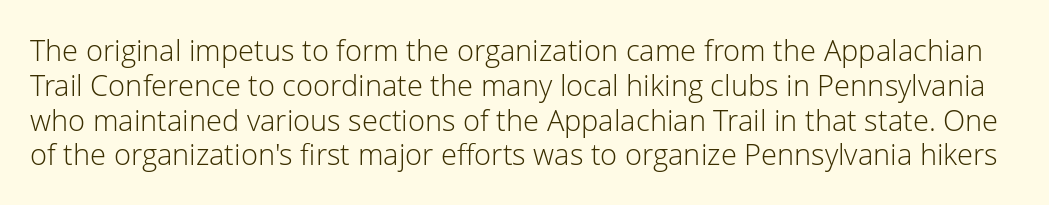
{"serif": "no", "italic": "no", "bold": "no", "weight": "light", "width": "normal", "stroke_contrast": "low", "x_height": "medium", "monospaced": "no", "underline": "no", "line_spacing_ratio": 1.2, "letter_spacing": "normal", "letter_spacing_em": 0.0, "glyph_px": 29}
